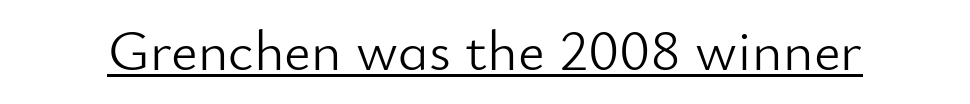
These lines are rendered in a variable-pitch font. Examine the stroke ends and you'll find no serifs. The lettering holds an erect, upright posture throughout. Weight: not bold — regular or lighter. The passage shown has conventional tracking throughout. You can see a thin bar hugging the bottom of the glyphs.
